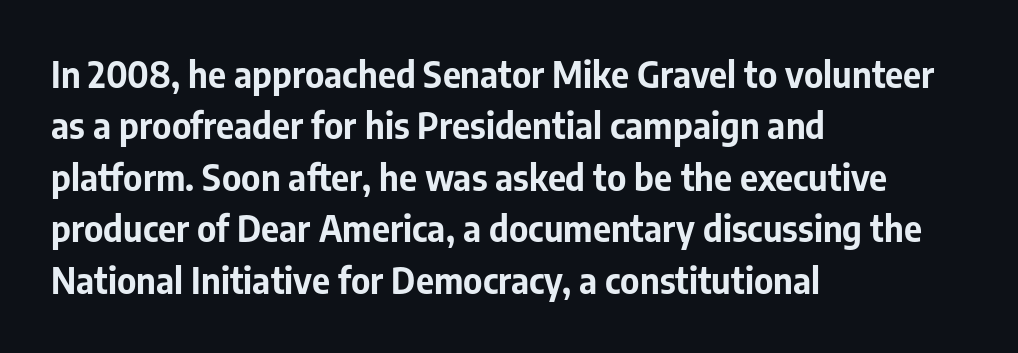
The line texture is even and compact thanks to regular tracking. A typesetter would mark this as roman, not italic. Looks like regular typesetting: each glyph gets only the width it needs. The designer left line spacing at the default. Set as a true bold cut, around the 700 mark. Plain, unruled lines of type.
